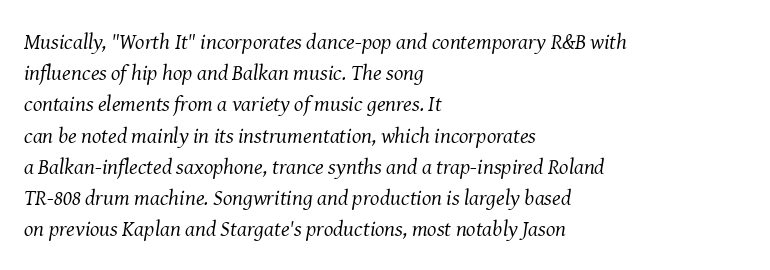
The image shows 22 px text type, italic (leaning right); set left-aligned, normal line spacing (1.42x), normal letter spacing, not underlined.
